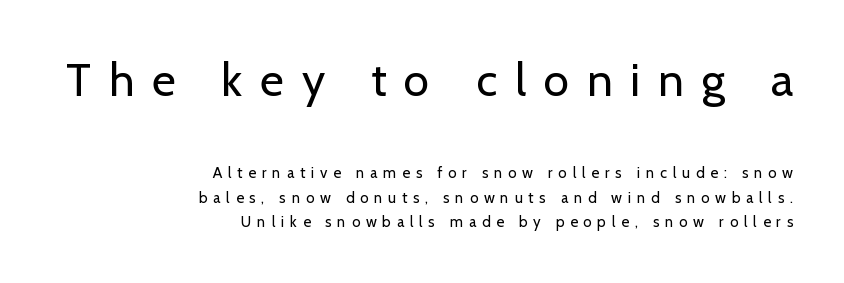
{"serif": "no", "italic": "no", "bold": "no", "weight": "regular", "width": "normal", "stroke_contrast": "low", "x_height": "medium", "monospaced": "no", "underline": "no", "align": "right", "line_spacing": "normal", "line_spacing_ratio": 1.64, "letter_spacing": "wide", "letter_spacing_em": 0.39, "larger_block": "first", "size_ratio": 3.07, "glyph_px": 46}
